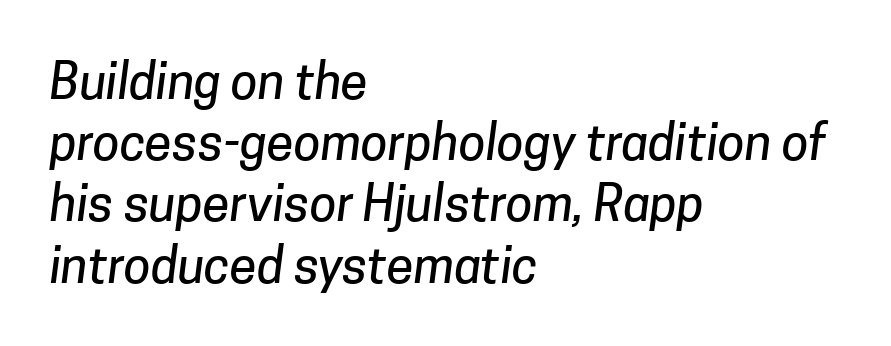
The line texture is even and compact thanks to regular tracking. Rows of type keep a routine distance in the vertical direction. Each row of text sits above clean, open space. One-word summary of the alignment: left. The letters advance in unequal steps, a hallmark of proportional type.
